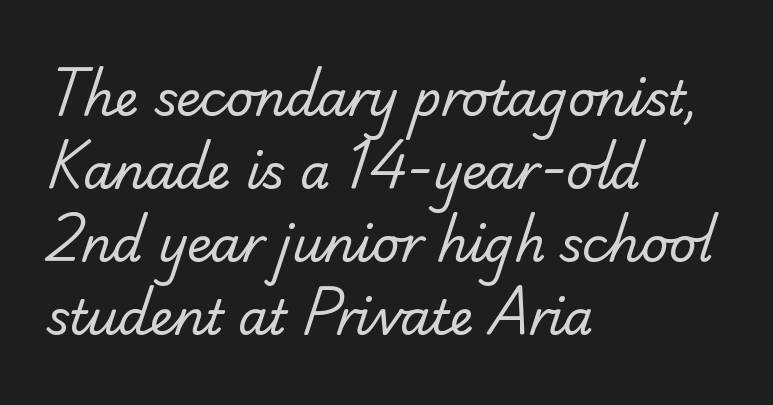
{"serif": "no", "bold": "no", "weight": "regular", "width": "normal", "stroke_contrast": "low", "x_height": "small", "monospaced": "no", "underline": "no", "align": "left", "line_spacing": "normal", "line_spacing_ratio": 1.52, "letter_spacing": "normal", "letter_spacing_em": 0.0, "glyph_px": 48}
